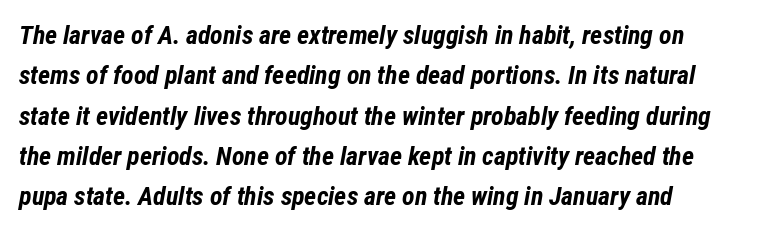
The image shows 26 px bold type, italic (leaning right); set normal line spacing (1.55x), normal letter spacing, not underlined.
